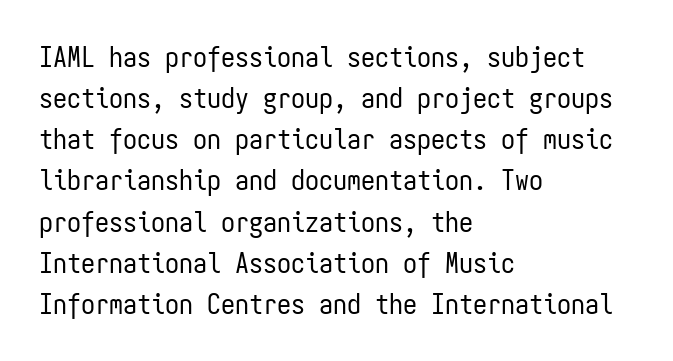
These lines keep a tight, regular rhythm from letter to letter. If you measured baseline to baseline, you'd find a middling distance. This is not heavy type; no bold has been used. Each row of text sits above clean, open space.
